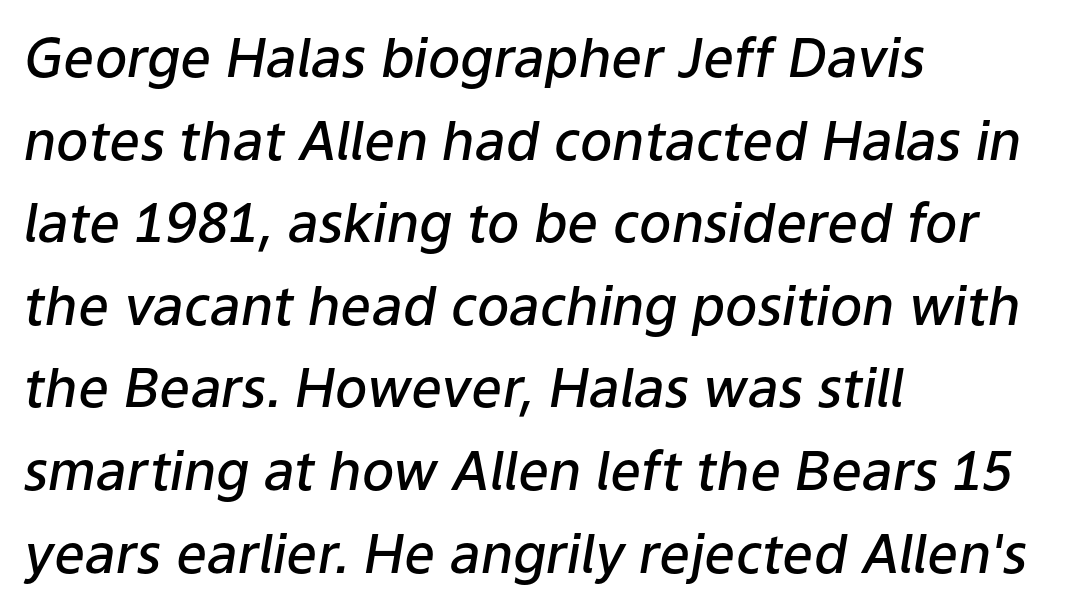
Every letter is mildly thick-stroked: semibold rather than bold. Visually the block forms a straight wall on the left and a jagged coastline on the right. The passage shown leans; its letterforms are oblique. This sample keeps an unexceptional amount of space between lines.
